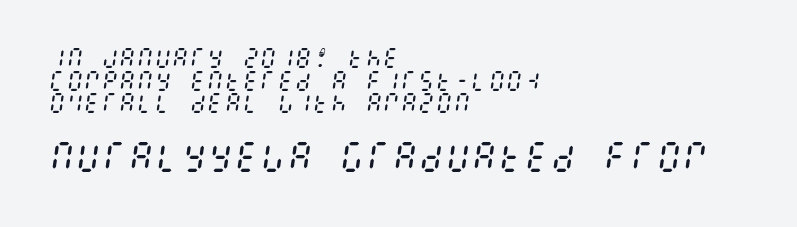
{"italic": "yes", "lean": "right", "slant_degrees": 8, "bold": "no", "weight": "regular", "width": "condensed", "stroke_contrast": "medium", "x_height": "large", "underline": "no", "align": "left", "line_spacing": "tight", "line_spacing_ratio": 1.03, "letter_spacing": "normal", "letter_spacing_em": 0.0, "larger_block": "second", "size_ratio": 1.5, "glyph_px": 33}
